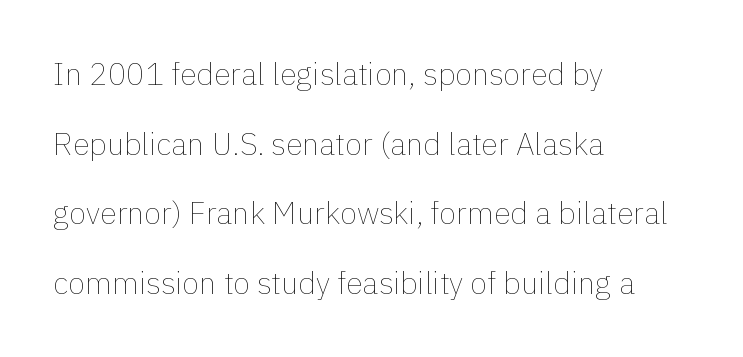
{"italic": "no", "bold": "no", "weight": "thin", "width": "normal", "x_height": "medium", "monospaced": "no", "underline": "no", "align": "left", "line_spacing": "loose", "line_spacing_ratio": 2.25, "letter_spacing": "normal", "letter_spacing_em": 0.0, "glyph_px": 31}
